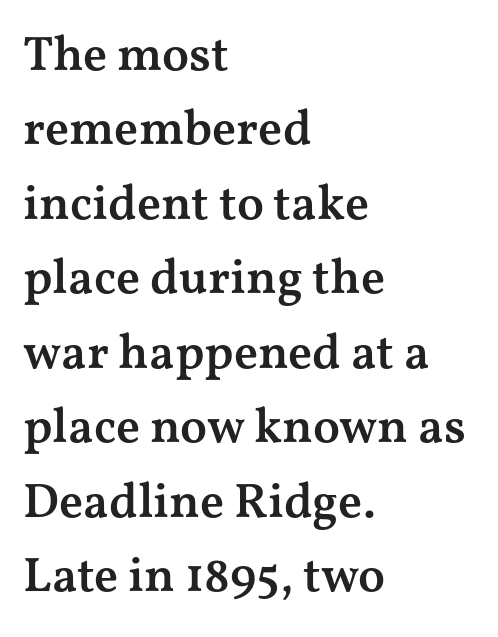
{"serif": "yes", "italic": "no", "bold": "semi", "weight": "semibold", "width": "wide", "stroke_contrast": "medium", "x_height": "medium", "monospaced": "no", "underline": "no", "align": "left", "line_spacing": "normal", "line_spacing_ratio": 1.52, "letter_spacing": "normal", "letter_spacing_em": 0.0, "glyph_px": 49}
